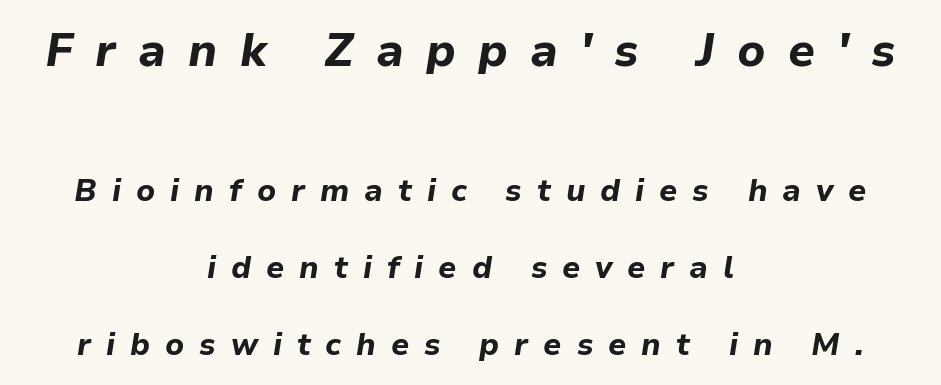
Q: Is the text bold? A: Yes.
Q: Is the text italic (slanted)? A: Yes, it leans right by about 9 degrees.
Q: Is the text underlined? A: No.
Q: How is the paragraph aligned? A: Centered.
Q: Is the spacing between letters normal or unusually wide? A: Unusually wide.
Q: Is the spacing between lines tight, normal or loose? A: Loose.
Q: Which block of text is set in a larger size, the first (top) or the second (bottom)? A: The first (top) one.
Q: Width (condensed, normal, or wide)? A: Normal.
Q: Stroke contrast? A: Low.
Q: x-height? A: Medium.
Q: Monospaced? A: No.
